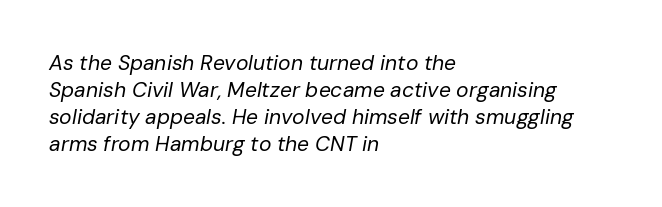
The image shows 21 px text type, italic (leaning right); set left-aligned, normal line spacing (1.28x), normal letter spacing, not underlined.
